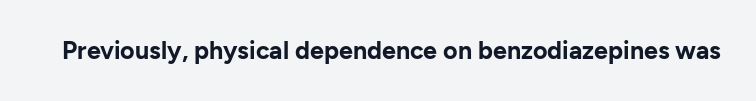
Underlining? Definitely not there. Strong, thick strokes mark this as bold type. This sample uses an upright cut, with every glyph sitting square on the baseline. A typesetter would call this zero additional tracking.
